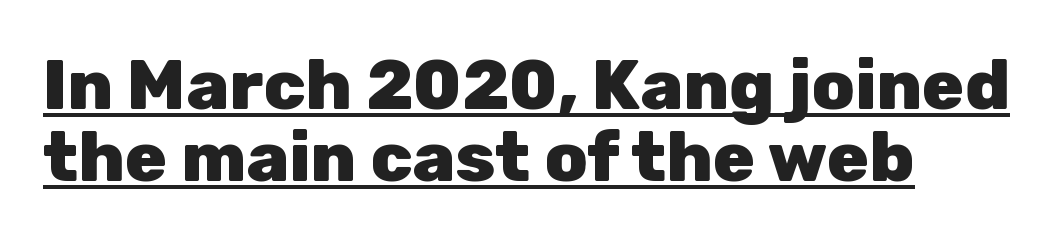
Q: Is the text bold? A: Yes.
Q: Is the text italic (slanted)? A: No, it is upright.
Q: Is the typeface a serif or a sans-serif typeface? A: Sans-serif.
Q: Is the text underlined? A: Yes.
Q: How is the paragraph aligned? A: Left-aligned.
Q: Is the spacing between letters normal or unusually wide? A: Normal.
Q: Is the spacing between lines tight, normal or loose? A: Tight.
Q: Width (condensed, normal, or wide)? A: Normal.
Q: Stroke contrast? A: Low.
Q: x-height? A: Medium.
Q: Monospaced? A: No.
